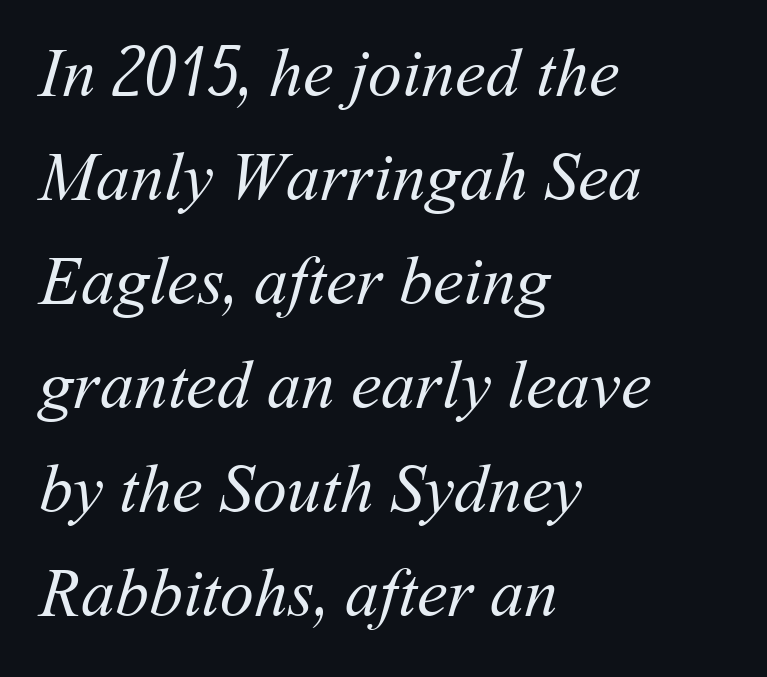
{"bold": "no", "weight": "regular", "width": "normal", "stroke_contrast": "medium", "x_height": "medium", "monospaced": "no", "underline": "no", "align": "left", "line_spacing": "normal", "line_spacing_ratio": 1.53, "letter_spacing": "normal", "letter_spacing_em": 0.0, "glyph_px": 68}
